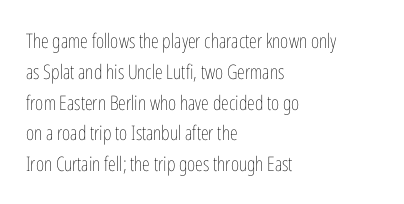
{"italic": "no", "bold": "no", "underline": "no", "align": "left", "line_spacing": "normal", "line_spacing_ratio": 1.54, "letter_spacing": "normal", "letter_spacing_em": 0.0, "glyph_px": 20}
